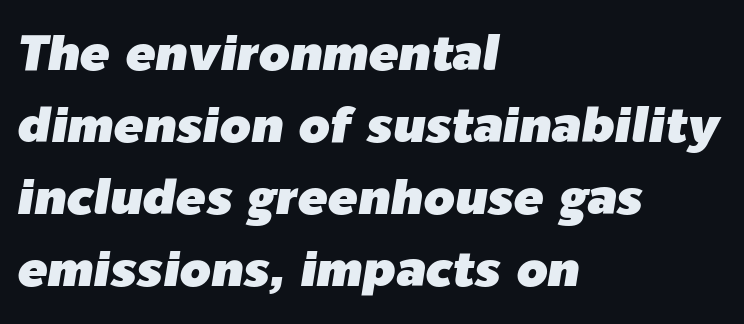
Words appear dense and cohesive because spacing is normal. Notice how descenders clear the ascenders below comfortably — that's standard leading. Plain, unruled lines of type. Italic: yes, the glyphs are oblique.
